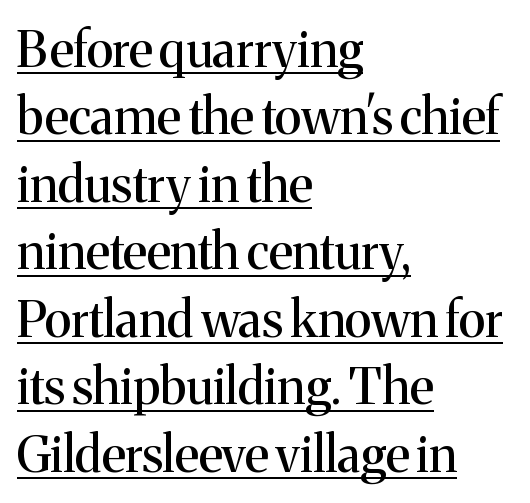
Q: Is the text italic (slanted)? A: No, it is upright.
Q: Is the typeface a serif or a sans-serif typeface? A: Serif.
Q: Is the text underlined? A: Yes.
Q: How is the paragraph aligned? A: Left-aligned.
Q: Is the spacing between letters normal or unusually wide? A: Normal.
Q: Is the spacing between lines tight, normal or loose? A: Normal.
Q: Width (condensed, normal, or wide)? A: Normal.
Q: Stroke contrast? A: Medium.
Q: x-height? A: Medium.
Q: Monospaced? A: No.
